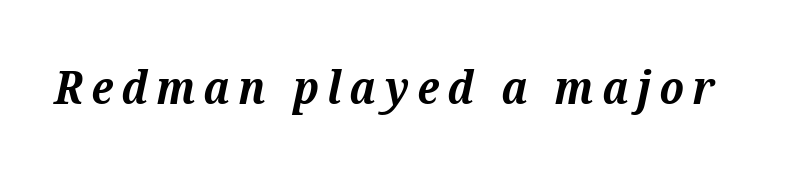
{"serif": "yes", "italic": "yes", "lean": "right", "slant_degrees": 12, "bold": "yes", "weight": "bold", "width": "normal", "stroke_contrast": "medium", "x_height": "medium", "monospaced": "no", "underline": "no", "glyph_px": 46}
